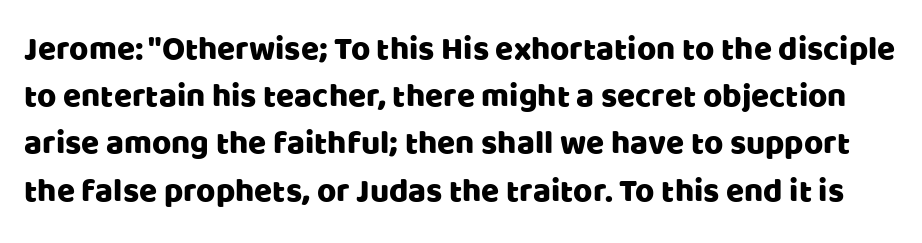
{"serif": "no", "italic": "no", "width": "normal", "stroke_contrast": "low", "x_height": "large", "monospaced": "no", "underline": "no", "line_spacing": "normal", "line_spacing_ratio": 1.43, "letter_spacing": "normal", "letter_spacing_em": 0.0, "glyph_px": 33}
